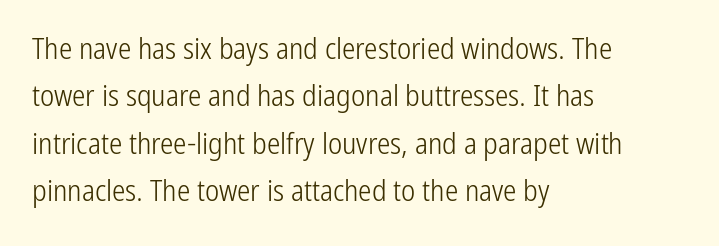
The image shows 30 px light, condensed sans-serif type, upright; set left-aligned, normal line spacing (1.58x), normal letter spacing, not underlined; low stroke contrast and a medium x-height.
